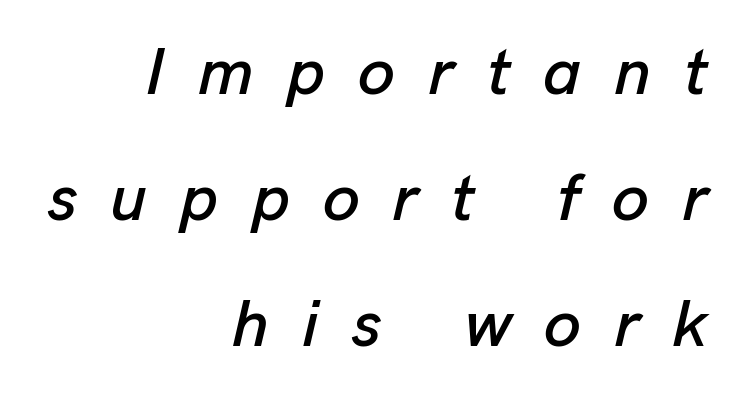
This rendering features lettering with no underline. The lines are spread far apart with generous leading. If you drew a line through each stem, it would be angled. You could not count columns in this text — the font is proportionally spaced. The gaps between neighbouring characters are conspicuously large.
